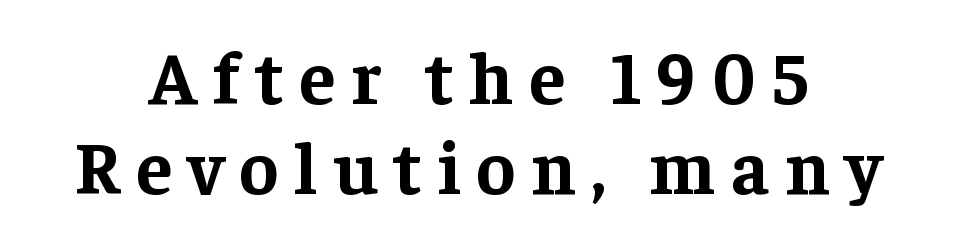
The image shows 74 px bold serif type, upright; set centered, line spacing 1.22x, unusually wide letter spacing (+0.21 em), not underlined; low stroke contrast and a medium x-height.
